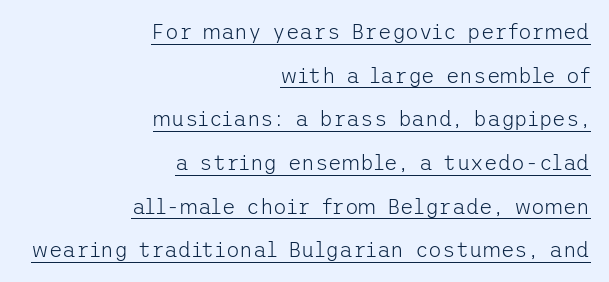
The image shows 21 px text type, upright; set right-aligned, loose line spacing (2.08x), normal letter spacing, underlined.
